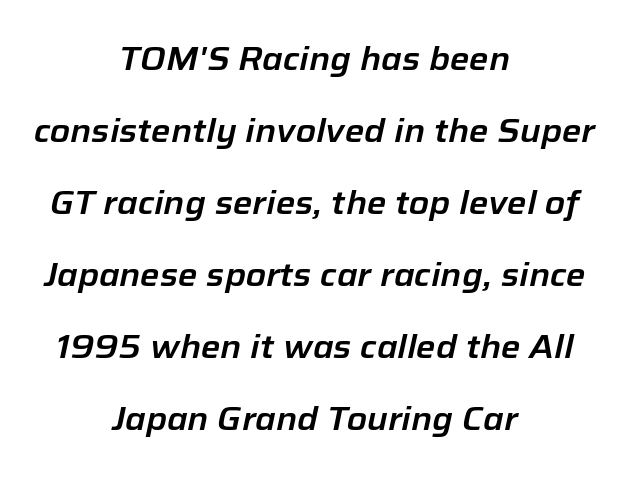
The image shows 33 px text type, italic (leaning right); set centered, loose line spacing (2.18x), normal letter spacing, not underlined; low stroke contrast and a medium x-height.
